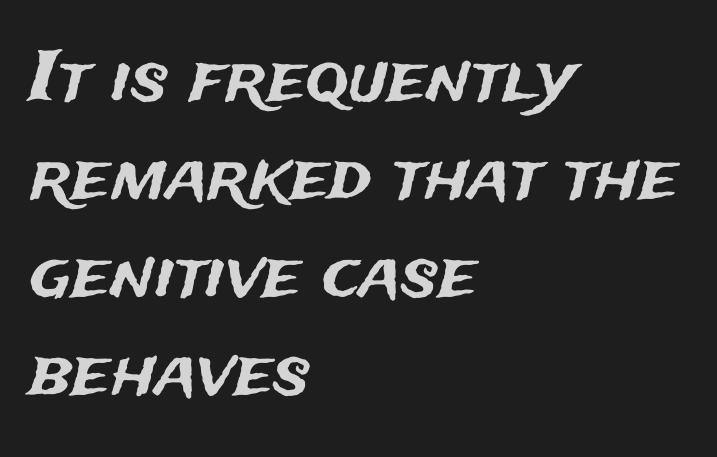
{"serif": "no", "width": "normal", "stroke_contrast": "medium", "x_height": "medium", "monospaced": "no", "underline": "no", "align": "left", "line_spacing": "normal", "line_spacing_ratio": 1.4, "letter_spacing": "normal", "letter_spacing_em": 0.0, "glyph_px": 70}
